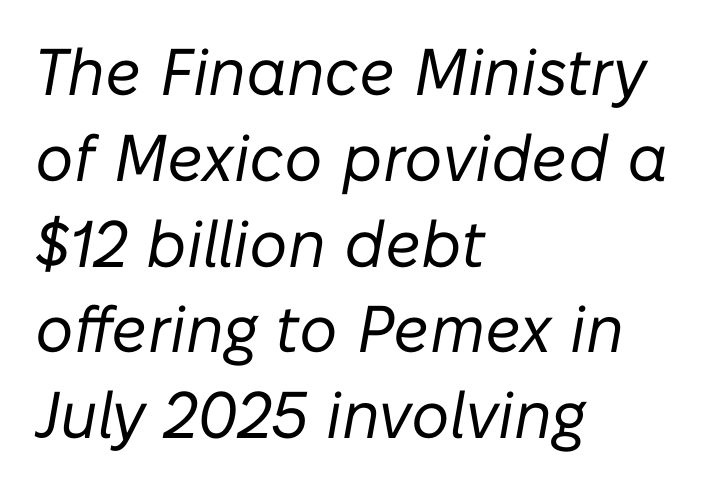
The image shows 66 px regular-weight type, italic (leaning right); set left-aligned, normal line spacing (1.3x), normal letter spacing, not underlined; low stroke contrast and a medium x-height.
